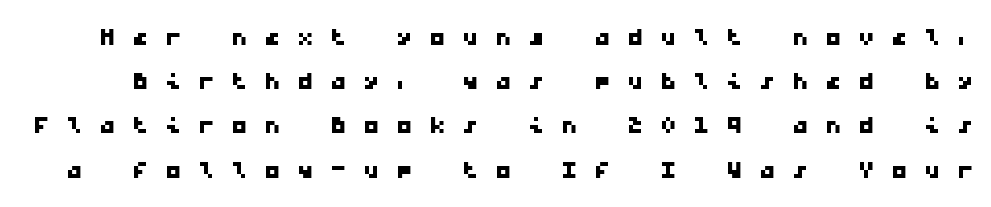
Q: Is the typeface a serif or a sans-serif typeface? A: Sans-serif.
Q: Is the text underlined? A: No.
Q: Is the spacing between letters normal or unusually wide? A: Unusually wide.
Q: Is the spacing between lines tight, normal or loose? A: Normal.
Q: Width (condensed, normal, or wide)? A: Wide.
Q: Stroke contrast? A: Low.
Q: x-height? A: Medium.
Q: Monospaced? A: Yes.
